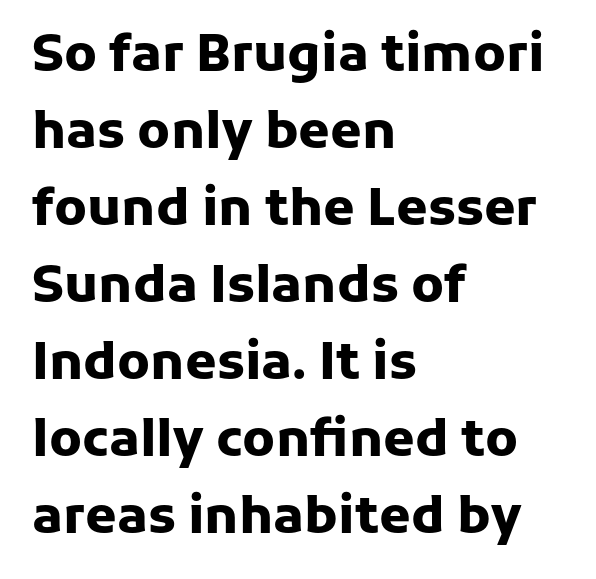
These lines are rendered in a variable-pitch font. Line beginnings align vertically; line endings do not. This is sans-serif lettering, the kind often seen on screens and signage. Italic: no, the glyphs are upright roman.
